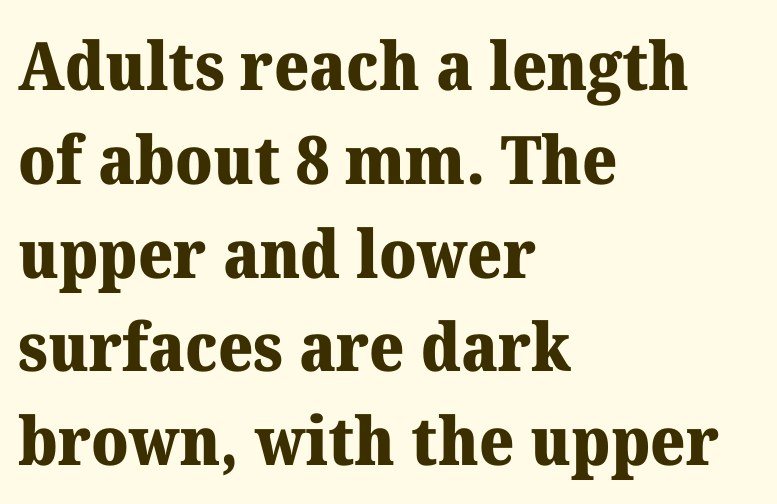
Q: Is the text bold? A: Yes.
Q: Is the text italic (slanted)? A: No, it is upright.
Q: Is the typeface a serif or a sans-serif typeface? A: Serif.
Q: Is the text underlined? A: No.
Q: How is the paragraph aligned? A: Left-aligned.
Q: Is the spacing between letters normal or unusually wide? A: Normal.
Q: Is the spacing between lines tight, normal or loose? A: Normal.
Q: Width (condensed, normal, or wide)? A: Normal.
Q: Stroke contrast? A: Medium.
Q: x-height? A: Medium.
Q: Monospaced? A: No.
